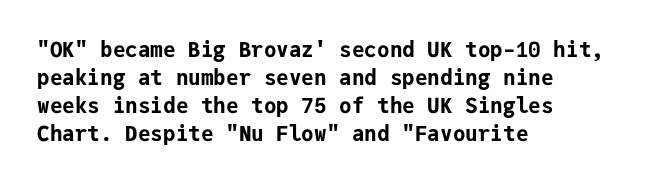
Style check: upright. Reading down the block, your eye returns to a fixed left position each line. This rendering leaves character spacing at its baseline value. Check under the words: just untouched page.
